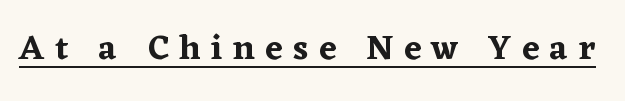
Q: Is the text italic (slanted)? A: No, it is upright.
Q: Is the typeface a serif or a sans-serif typeface? A: Serif.
Q: Is the text underlined? A: Yes.
Q: Is the spacing between letters normal or unusually wide? A: Unusually wide.
Q: Width (condensed, normal, or wide)? A: Normal.
Q: Stroke contrast? A: Low.
Q: x-height? A: Medium.
Q: Monospaced? A: No.
